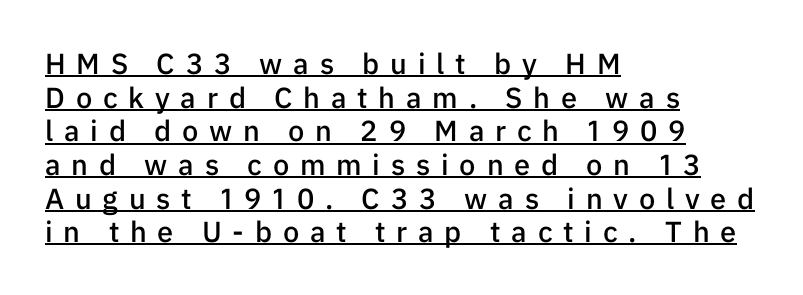
Q: Is the text bold? A: Semi-bold.
Q: Is the text italic (slanted)? A: No, it is upright.
Q: Is the typeface a serif or a sans-serif typeface? A: Sans-serif.
Q: Is the text underlined? A: Yes.
Q: How is the paragraph aligned? A: Left-aligned.
Q: Is the spacing between letters normal or unusually wide? A: Unusually wide.
Q: Width (condensed, normal, or wide)? A: Normal.
Q: Stroke contrast? A: Low.
Q: x-height? A: Medium.
Q: Monospaced? A: No.
